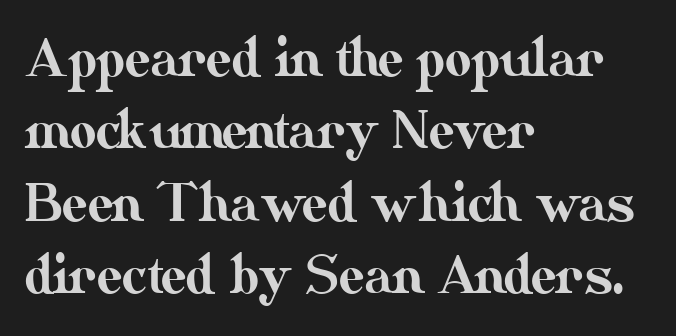
Spacing verdict: proportional, widths tailored to each character. Posture: straight, roman, zero tilt. Letter spacing: default. One glance says typical: line gaps are just what's usual.
